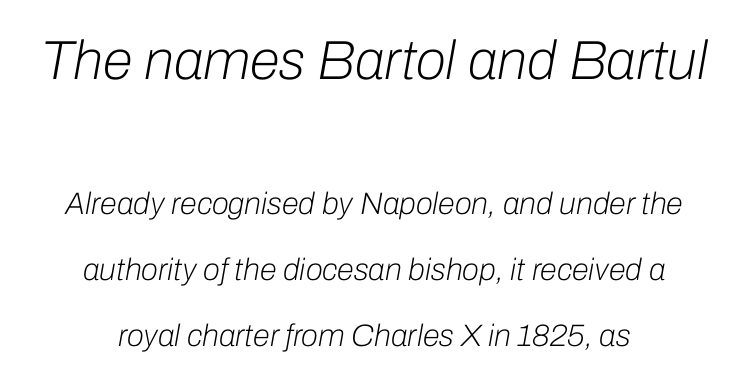
The image shows 55 px light type, italic (leaning right); set centered, loose line spacing (2.14x), normal letter spacing, not underlined; the first (top) block is 1.77x larger; low stroke contrast and a medium x-height.
